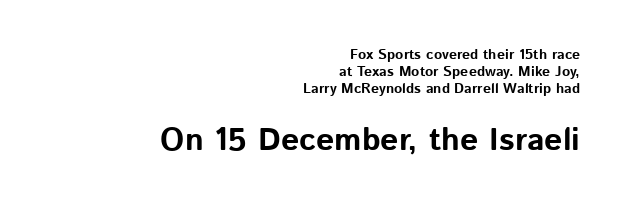
{"serif": "no", "italic": "no", "bold": "yes", "weight": "bold", "width": "normal", "stroke_contrast": "low", "x_height": "medium", "monospaced": "no", "underline": "no", "align": "right", "line_spacing_ratio": 1.23, "letter_spacing": "normal", "letter_spacing_em": 0.0, "larger_block": "second", "size_ratio": 2.29, "glyph_px": 32}
